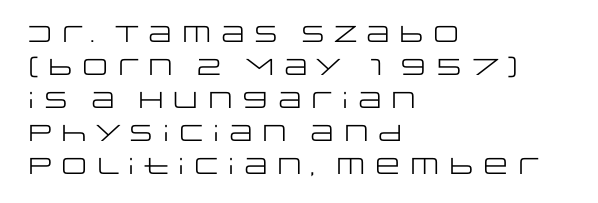
Q: Is the text bold? A: No.
Q: Is the text italic (slanted)? A: No, it is upright.
Q: Is the text underlined? A: No.
Q: How is the paragraph aligned? A: Left-aligned.
Q: Is the spacing between letters normal or unusually wide? A: Normal.
Q: Is the spacing between lines tight, normal or loose? A: Normal.
